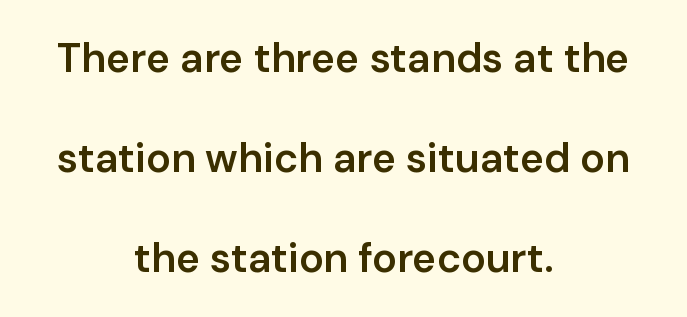
Q: Is the text bold? A: Semi-bold.
Q: Is the text italic (slanted)? A: No, it is upright.
Q: Is the typeface a serif or a sans-serif typeface? A: Sans-serif.
Q: Is the text underlined? A: No.
Q: How is the paragraph aligned? A: Centered.
Q: Is the spacing between letters normal or unusually wide? A: Normal.
Q: Is the spacing between lines tight, normal or loose? A: Loose.
Q: Width (condensed, normal, or wide)? A: Normal.
Q: Stroke contrast? A: Low.
Q: x-height? A: Medium.
Q: Monospaced? A: No.
